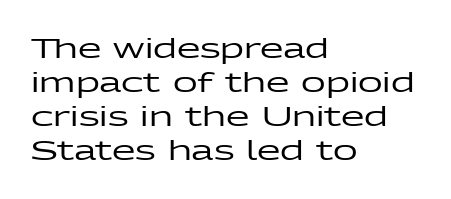
Q: Is the text italic (slanted)? A: No, it is upright.
Q: Is the text underlined? A: No.
Q: How is the paragraph aligned? A: Left-aligned.
Q: Is the spacing between letters normal or unusually wide? A: Normal.
Q: Is the spacing between lines tight, normal or loose? A: Normal.
